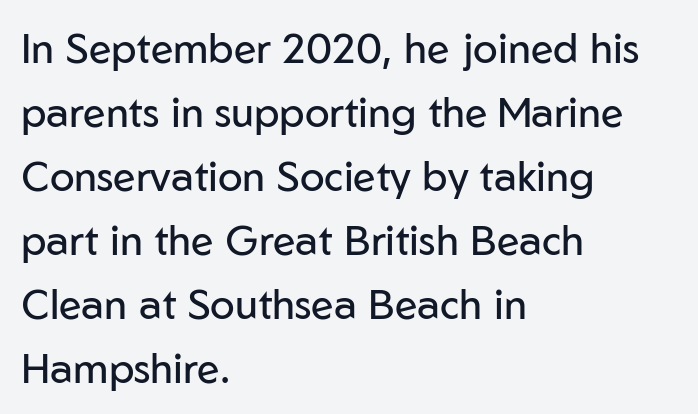
{"serif": "no", "italic": "no", "bold": "no", "weight": "regular", "width": "normal", "stroke_contrast": "low", "x_height": "medium", "monospaced": "no", "underline": "no", "align": "left", "line_spacing": "normal", "line_spacing_ratio": 1.56, "letter_spacing": "normal", "letter_spacing_em": 0.0, "glyph_px": 41}
